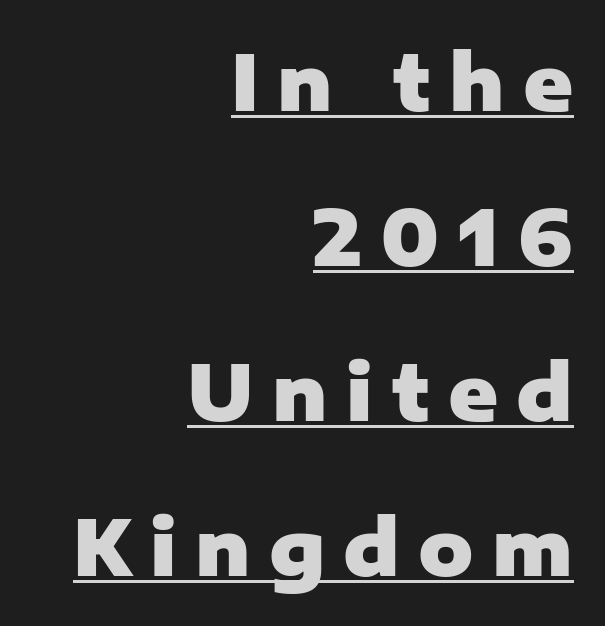
The image shows 76 px heavy sans-serif type, upright; set right-aligned, loose line spacing (2.04x), unusually wide letter spacing (+0.24 em), underlined; low stroke contrast and a medium x-height.
